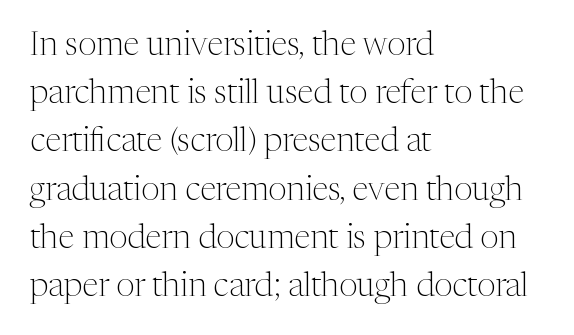
{"serif": "yes", "italic": "no", "bold": "no", "weight": "light", "width": "normal", "stroke_contrast": "medium", "x_height": "medium", "monospaced": "no", "underline": "no", "align": "left", "line_spacing": "normal", "line_spacing_ratio": 1.46, "letter_spacing": "normal", "letter_spacing_em": 0.0, "glyph_px": 33}
